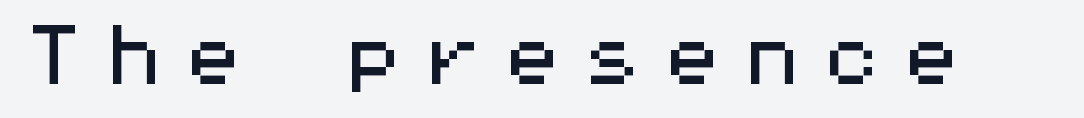
The image shows 67 px wide sans-serif type, upright, monospaced; set not underlined; medium stroke contrast and a medium x-height.
